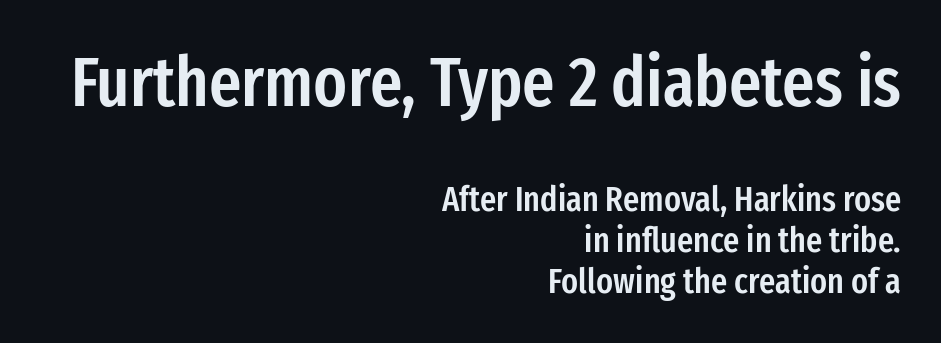
Q: Is the text bold? A: Semi-bold.
Q: Is the text italic (slanted)? A: No, it is upright.
Q: Is the typeface a serif or a sans-serif typeface? A: Sans-serif.
Q: Is the text underlined? A: No.
Q: How is the paragraph aligned? A: Right-aligned.
Q: Is the spacing between letters normal or unusually wide? A: Normal.
Q: Which block of text is set in a larger size, the first (top) or the second (bottom)? A: The first (top) one.
Q: Width (condensed, normal, or wide)? A: Condensed.
Q: Stroke contrast? A: Low.
Q: x-height? A: Medium.
Q: Monospaced? A: No.
